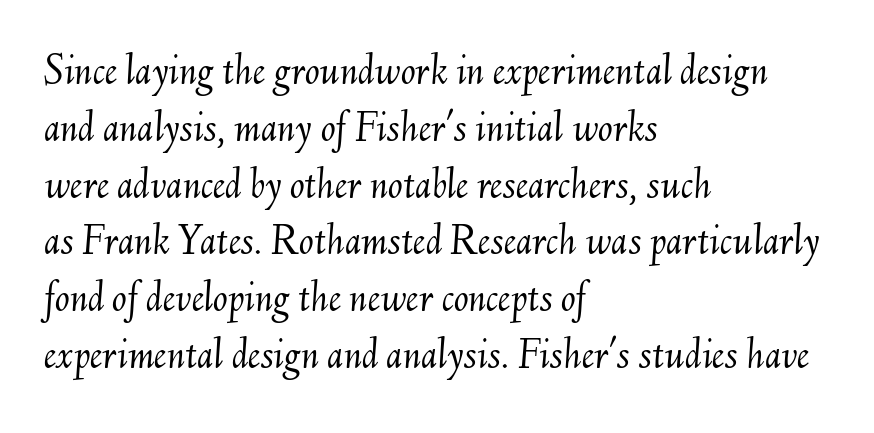
The image shows 44 px light type, italic (leaning right); set left-aligned, normal line spacing (1.29x), normal letter spacing, not underlined; medium stroke contrast and a small x-height.
